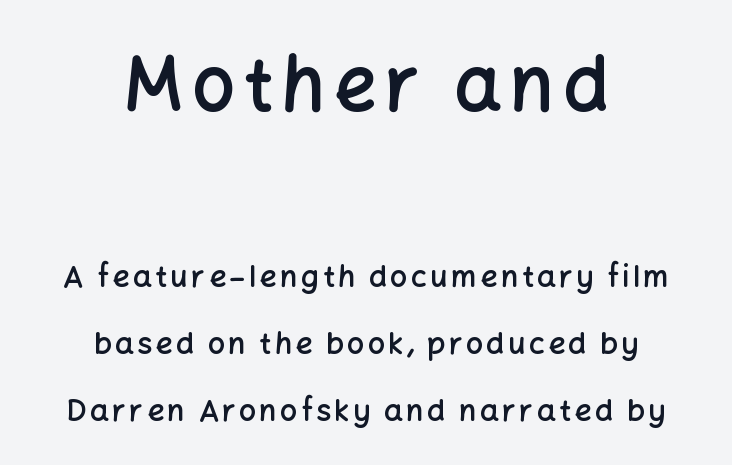
It's the straight-up-and-down kind of type. This block would shrink considerably if given ordinary leading; it's expanded now. Horizontally, the lines are justified to the midpoint only. I'd call this a sans setting — the letters go barefoot. Scale decreases going downward across the two blocks.
